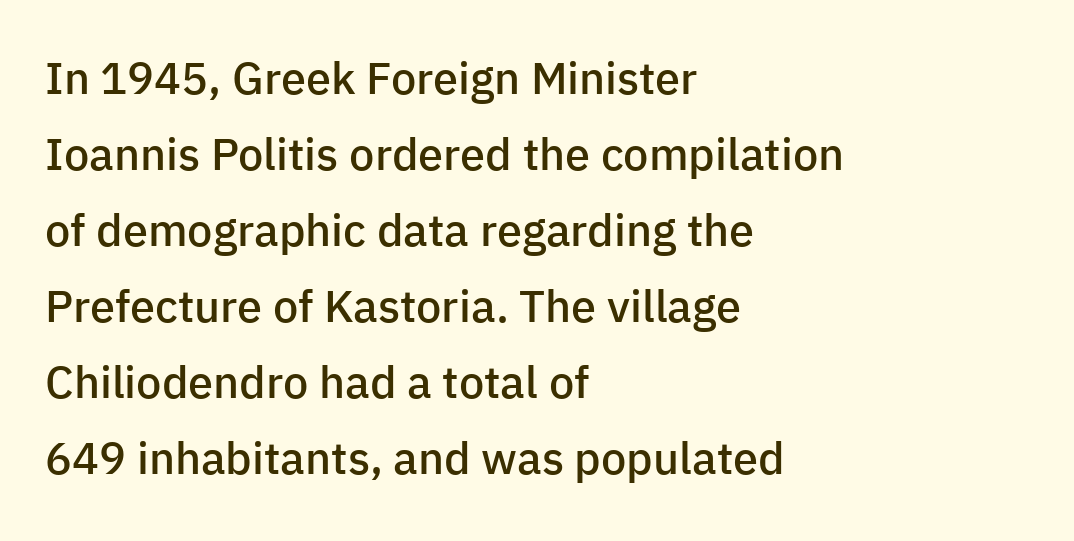
Q: Is the text bold? A: Semi-bold.
Q: Is the text italic (slanted)? A: No, it is upright.
Q: Is the typeface a serif or a sans-serif typeface? A: Sans-serif.
Q: Is the text underlined? A: No.
Q: How is the paragraph aligned? A: Left-aligned.
Q: Is the spacing between letters normal or unusually wide? A: Normal.
Q: Is the spacing between lines tight, normal or loose? A: Normal.
Q: Width (condensed, normal, or wide)? A: Normal.
Q: Stroke contrast? A: Low.
Q: x-height? A: Medium.
Q: Monospaced? A: No.
